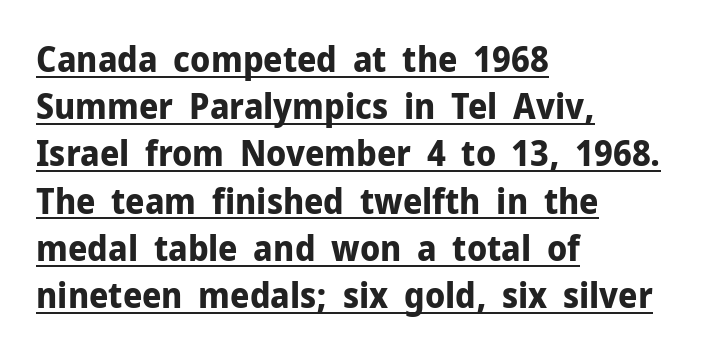
The image shows 35 px bold sans-serif type, upright; set left-aligned, normal line spacing (1.35x), normal letter spacing, underlined; low stroke contrast and a medium x-height.
